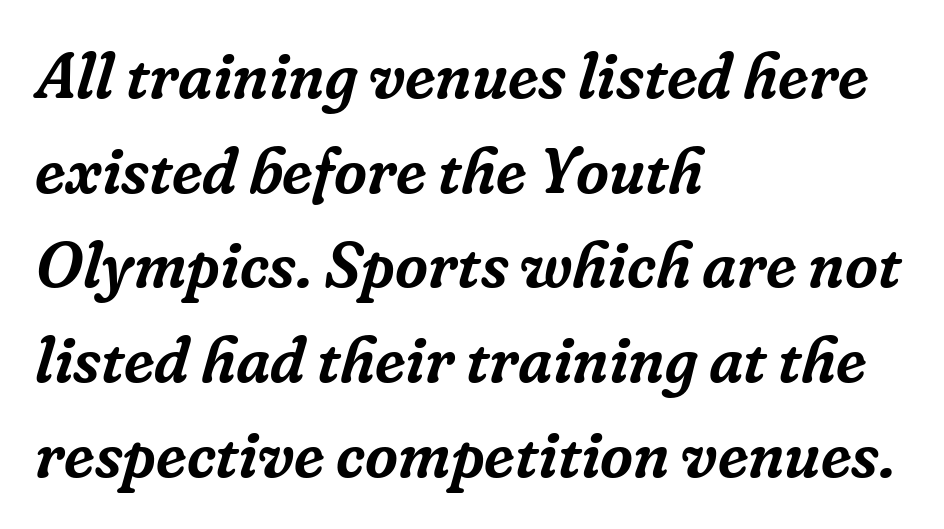
{"serif": "yes", "italic": "yes", "lean": "right", "slant_degrees": 16, "width": "normal", "stroke_contrast": "low", "x_height": "medium", "monospaced": "no", "underline": "no", "align": "left", "line_spacing": "normal", "line_spacing_ratio": 1.48, "letter_spacing": "normal", "letter_spacing_em": 0.0, "glyph_px": 64}
